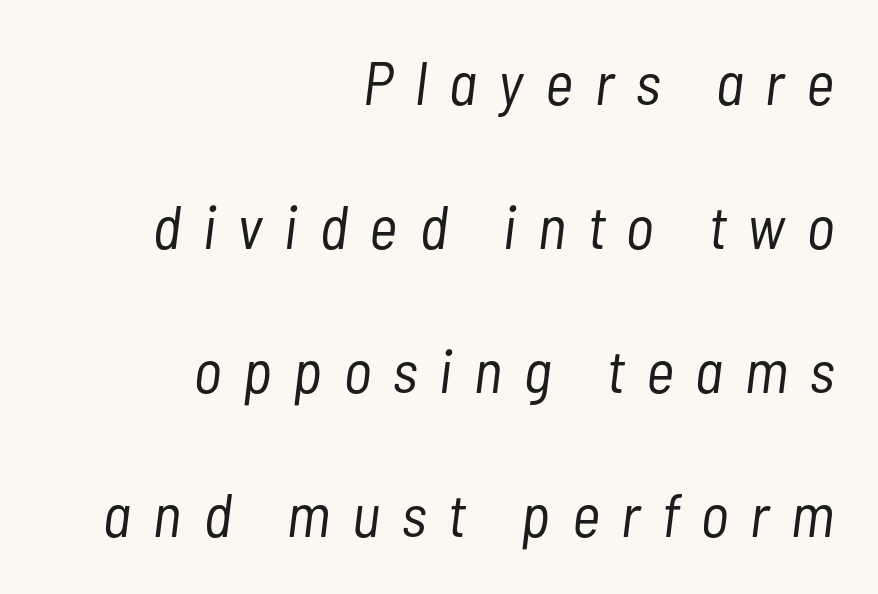
A student would call this right alignment; a typographer would say flush right, rag left. The passage shown is typed in a proportional face where columns would drift. These lines have a slow, spaced-out rhythm from letter to letter. The area under the type is left untouched. How would I describe the line gaps? Wide and relaxed. The face looks like a standard text weight, possibly lighter.
